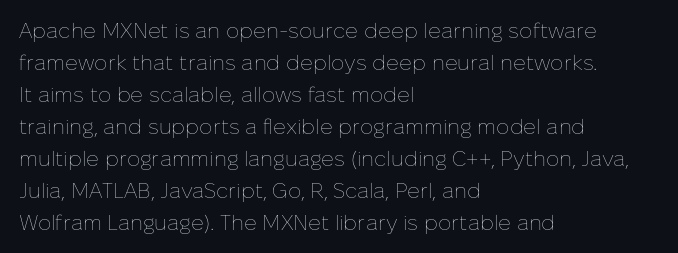
Vertical strokes here are truly vertical. The paragraph has a hard left edge and a soft right edge. The rendering uses a moderate line-height, typical for paragraphs. The cut favours lightness, reaching ordinary text weight at its darkest.
